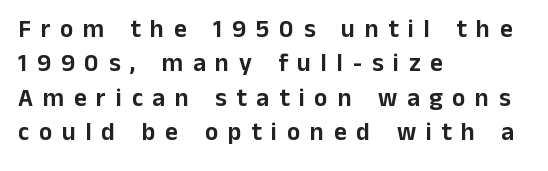
{"italic": "no", "underline": "no", "align": "left", "line_spacing": "normal", "line_spacing_ratio": 1.38, "letter_spacing": "wide", "letter_spacing_em": 0.39, "glyph_px": 25}
